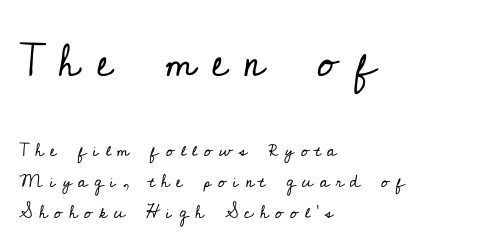
Q: Is the text bold? A: No.
Q: Is the text italic (slanted)? A: Yes.
Q: Is the typeface a serif or a sans-serif typeface? A: Serif.
Q: Is the text underlined? A: No.
Q: How is the paragraph aligned? A: Left-aligned.
Q: Is the spacing between letters normal or unusually wide? A: Unusually wide.
Q: Which block of text is set in a larger size, the first (top) or the second (bottom)? A: The first (top) one.
Q: Width (condensed, normal, or wide)? A: Normal.
Q: Stroke contrast? A: Low.
Q: x-height? A: Small.
Q: Monospaced? A: No.
